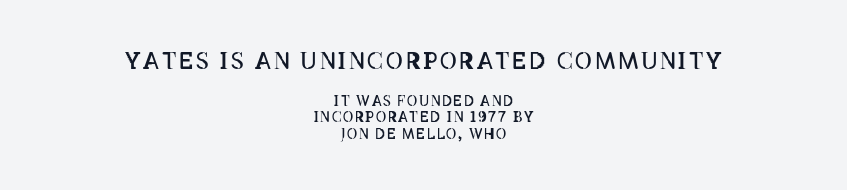
{"italic": "no", "bold": "no", "underline": "no", "align": "center", "line_spacing_ratio": 1.19, "larger_block": "first", "size_ratio": 1.64, "glyph_px": 23}
